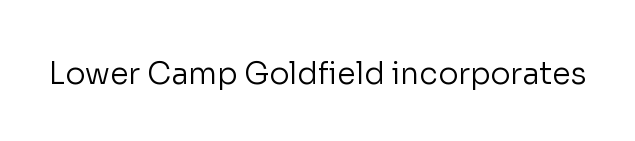
Nope, not italic — everything's standing straight. No letter is thick-stroked: the sample isn't bold. Plain, unruled lines of type. I'd call this a sans setting — the letters go barefoot. Here the designer chose a conventional face with non-uniform glyph widths. The tracking reads as untouched default to a designer's eye.
